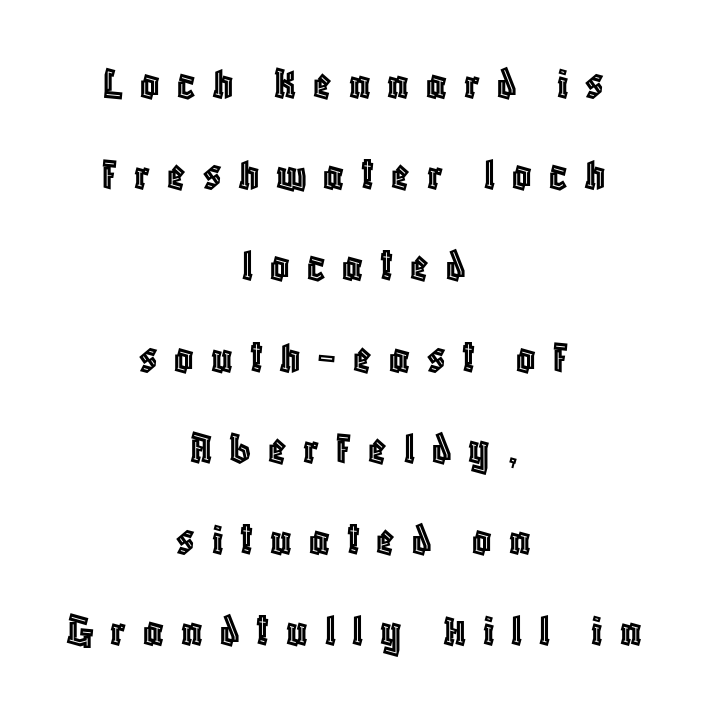
{"italic": "no", "width": "condensed", "x_height": "large", "monospaced": "no", "underline": "no", "align": "center", "line_spacing": "loose", "line_spacing_ratio": 1.94, "letter_spacing": "wide", "letter_spacing_em": 0.36, "glyph_px": 47}
